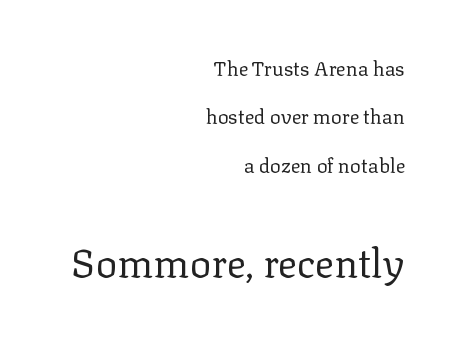
{"serif": "yes", "italic": "no", "bold": "no", "weight": "regular", "width": "normal", "stroke_contrast": "low", "x_height": "medium", "monospaced": "no", "underline": "no", "align": "right", "line_spacing": "loose", "line_spacing_ratio": 2.42, "letter_spacing": "normal", "letter_spacing_em": 0.0, "larger_block": "second", "size_ratio": 2.0, "glyph_px": 40}
